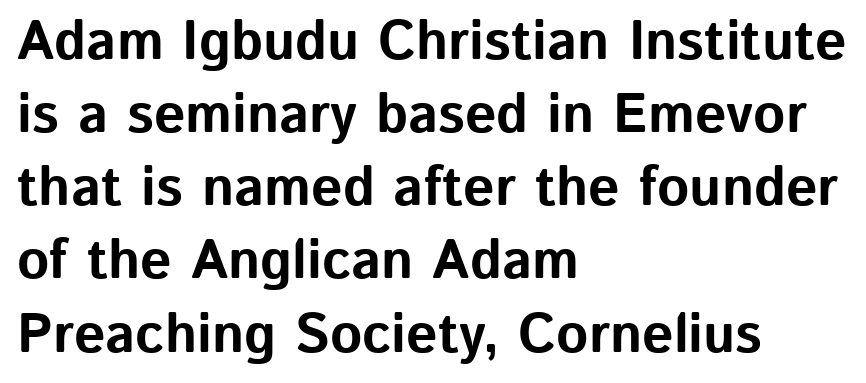
{"serif": "no", "italic": "no", "bold": "yes", "weight": "bold", "width": "normal", "stroke_contrast": "low", "x_height": "medium", "monospaced": "no", "underline": "no", "align": "left", "line_spacing": "normal", "line_spacing_ratio": 1.33, "letter_spacing": "normal", "letter_spacing_em": 0.0, "glyph_px": 55}
